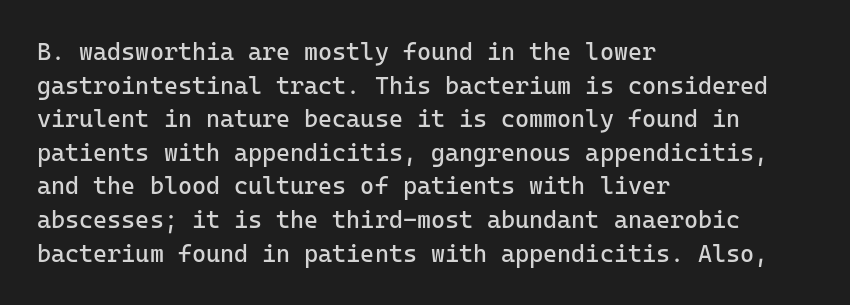
The image shows 24 px text type, upright; set left-aligned, normal line spacing (1.4x), normal letter spacing, not underlined.
